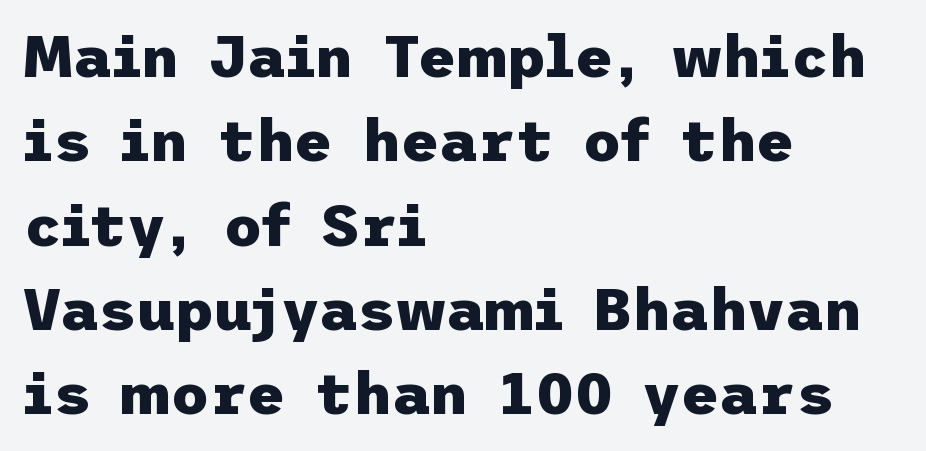
No italicization has been applied; the sample stays upright. Caption: multi-line text, flush left, ragged right. Underlining? Definitely not there. The space between consecutive lines is moderate. Observe the ordinary spacing: letters are neighbours, not strangers.
